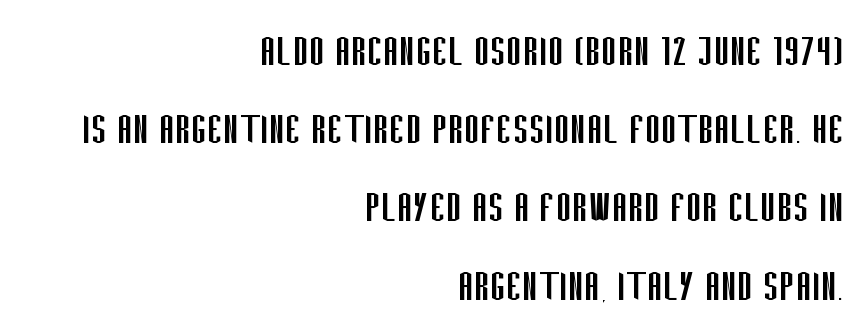
Q: Is the text bold? A: No.
Q: Is the text italic (slanted)? A: No, it is upright.
Q: Is the typeface a serif or a sans-serif typeface? A: Sans-serif.
Q: Is the text underlined? A: No.
Q: How is the paragraph aligned? A: Right-aligned.
Q: Is the spacing between letters normal or unusually wide? A: Normal.
Q: Is the spacing between lines tight, normal or loose? A: Normal.
Q: Width (condensed, normal, or wide)? A: Condensed.
Q: Stroke contrast? A: Low.
Q: x-height? A: Large.
Q: Monospaced? A: No.
